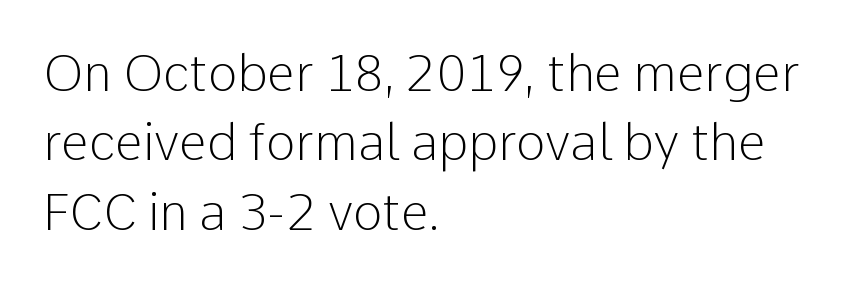
A clean baseline with only descenders dipping below it. Quick note: interline space is typical. The paragraph has a hard left edge and a soft right edge. Tracking here is standard; glyphs follow each other at the usual distance. Each letter keeps its own natural width here, so spacing adapts to shape.
